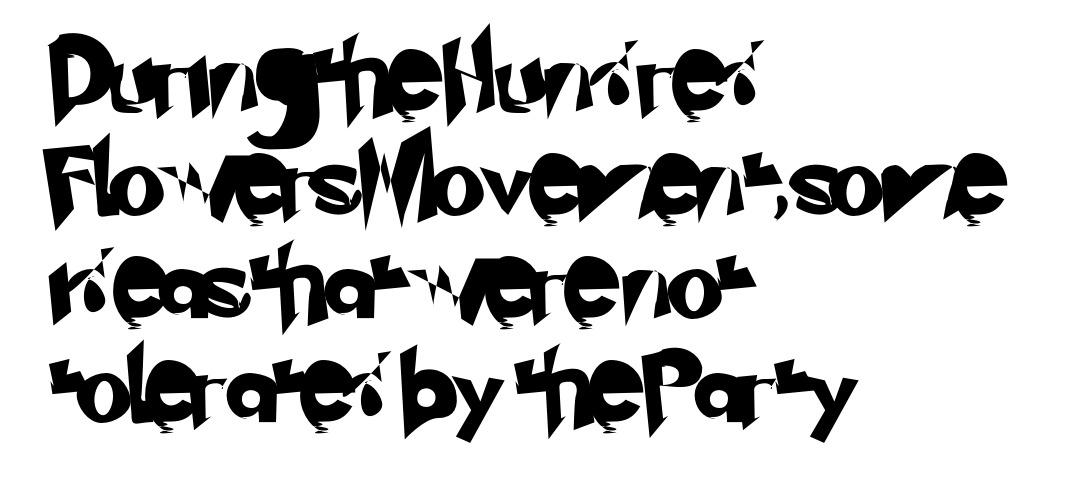
The image shows 72 px sans-serif type; set left-aligned, normal line spacing (1.44x), normal letter spacing, not underlined; low stroke contrast and a small x-height.
